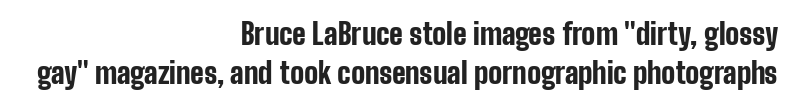
{"serif": "no", "italic": "no", "bold": "yes", "weight": "bold", "width": "condensed", "stroke_contrast": "low", "x_height": "medium", "monospaced": "no", "underline": "no", "align": "right", "line_spacing": "normal", "line_spacing_ratio": 1.36, "letter_spacing": "normal", "letter_spacing_em": 0.0, "glyph_px": 29}
